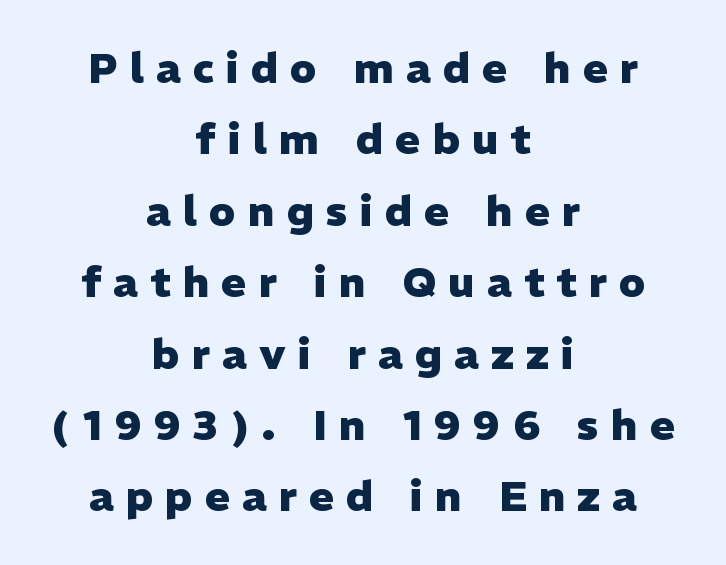
Q: Is the text bold? A: Yes.
Q: Is the text italic (slanted)? A: No, it is upright.
Q: Is the typeface a serif or a sans-serif typeface? A: Sans-serif.
Q: Is the text underlined? A: No.
Q: How is the paragraph aligned? A: Centered.
Q: Is the spacing between letters normal or unusually wide? A: Unusually wide.
Q: Is the spacing between lines tight, normal or loose? A: Normal.
Q: Width (condensed, normal, or wide)? A: Normal.
Q: Stroke contrast? A: Low.
Q: x-height? A: Medium.
Q: Monospaced? A: No.
